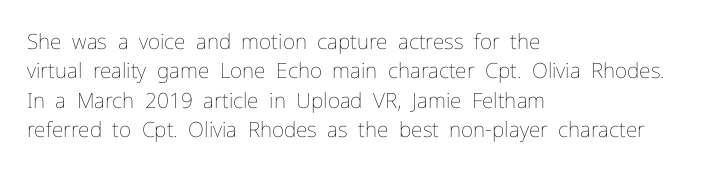
{"italic": "no", "bold": "no", "underline": "no", "align": "left", "line_spacing": "normal", "line_spacing_ratio": 1.4, "letter_spacing": "normal", "letter_spacing_em": 0.0, "glyph_px": 21}
